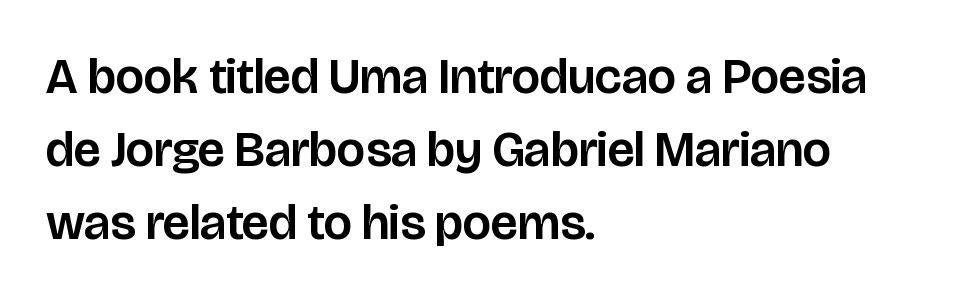
Q: Is the text italic (slanted)? A: No, it is upright.
Q: Is the typeface a serif or a sans-serif typeface? A: Sans-serif.
Q: Is the text underlined? A: No.
Q: How is the paragraph aligned? A: Left-aligned.
Q: Is the spacing between letters normal or unusually wide? A: Normal.
Q: Is the spacing between lines tight, normal or loose? A: Normal.
Q: Width (condensed, normal, or wide)? A: Normal.
Q: Stroke contrast? A: Low.
Q: x-height? A: Large.
Q: Monospaced? A: No.
